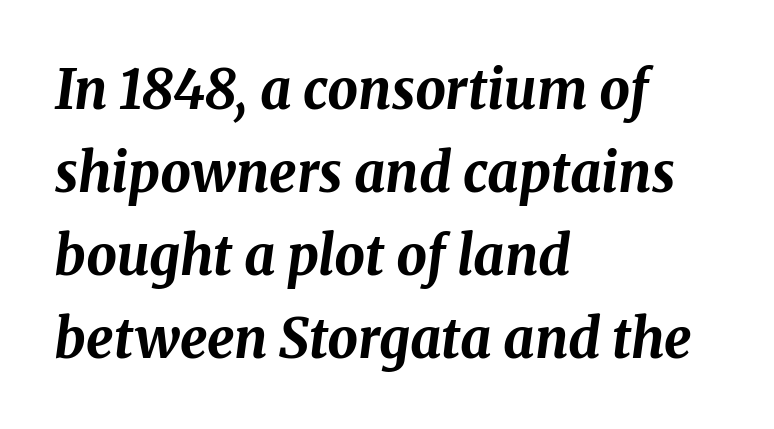
Lines of text with bare space underneath. Reading down the block, your eye returns to a fixed left position each line. The rendering uses natural spacing where letterforms have individual widths. Spacing between characters is what you'd get straight out of the box. One glance says typical: line gaps are just what's usual. Weight: bold.
